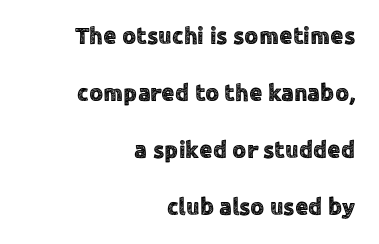
{"italic": "no", "underline": "no", "align": "right", "line_spacing": "loose", "line_spacing_ratio": 2.37, "letter_spacing": "normal", "letter_spacing_em": 0.0, "glyph_px": 24}
